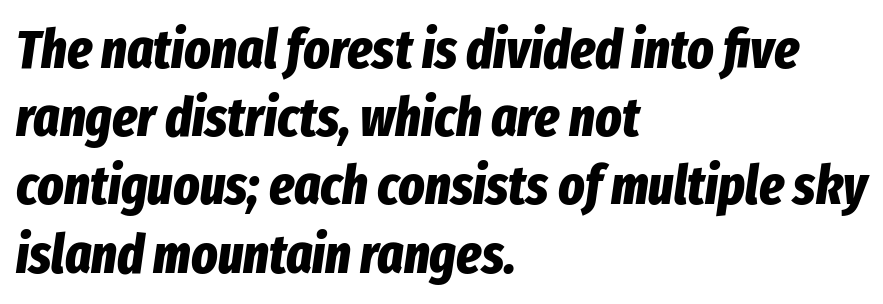
Q: Is the text bold? A: Yes.
Q: Is the text italic (slanted)? A: Yes, it leans right by about 8 degrees.
Q: Is the text underlined? A: No.
Q: How is the paragraph aligned? A: Left-aligned.
Q: Is the spacing between letters normal or unusually wide? A: Normal.
Q: Width (condensed, normal, or wide)? A: Condensed.
Q: Stroke contrast? A: Low.
Q: x-height? A: Medium.
Q: Monospaced? A: No.
